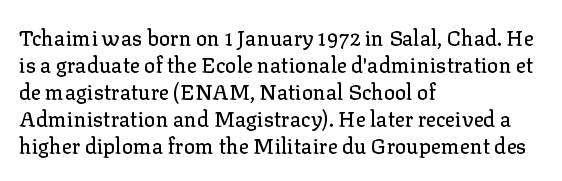
{"italic": "no", "underline": "no", "align": "left", "line_spacing": "normal", "line_spacing_ratio": 1.29, "letter_spacing": "normal", "letter_spacing_em": 0.0, "glyph_px": 21}
